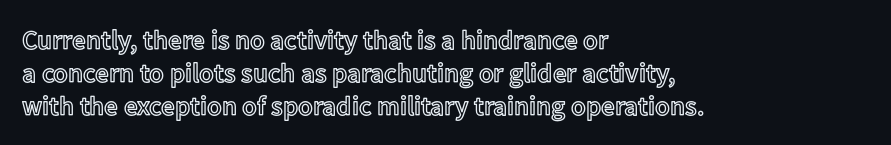
No extra tracking has been applied to these lines. Check the space under the baseline: it is left empty. The font's upright variant was chosen for this text. Casual observation: everything's shoved over to the left.
